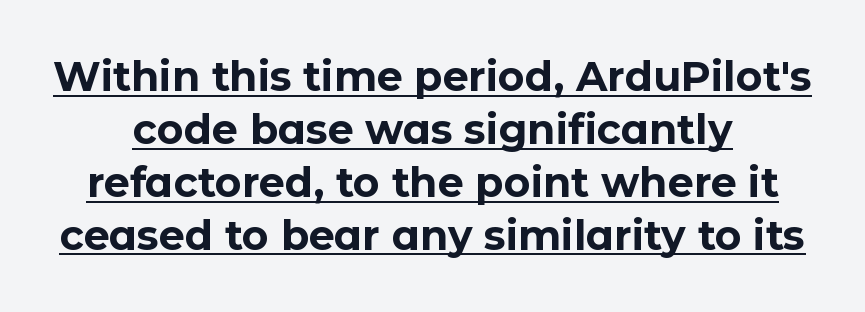
Q: Is the text bold? A: Yes.
Q: Is the text italic (slanted)? A: No, it is upright.
Q: Is the typeface a serif or a sans-serif typeface? A: Sans-serif.
Q: Is the text underlined? A: Yes.
Q: How is the paragraph aligned? A: Centered.
Q: Is the spacing between letters normal or unusually wide? A: Normal.
Q: Is the spacing between lines tight, normal or loose? A: Normal.
Q: Width (condensed, normal, or wide)? A: Normal.
Q: Stroke contrast? A: Low.
Q: x-height? A: Medium.
Q: Monospaced? A: No.
